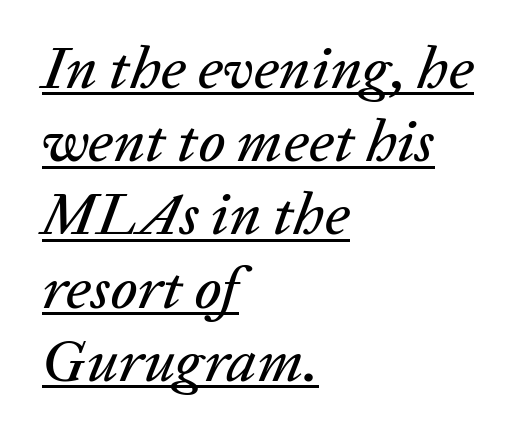
Leftover space on each line is placed entirely after the last word. The string is rendered with underlining switched on. The rendering keeps characters at their native spacing. The axis of the letterforms is tilted away from vertical. You could not count columns in this text — the font is proportionally spaced.
